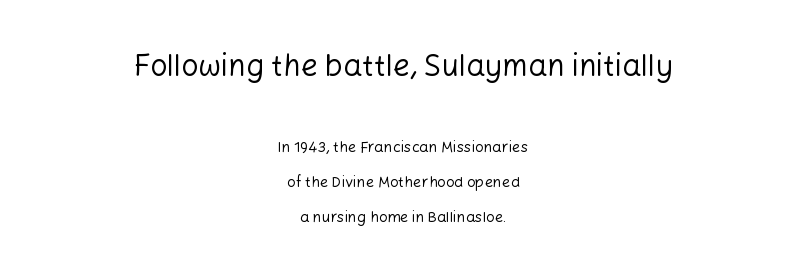
The type is set solid horizontally, with unmodified tracking. No chunkiness to these letters — they're not bold. Regarding leading, the lines here are spaced well apart. This sample uses a sans-serif face.
